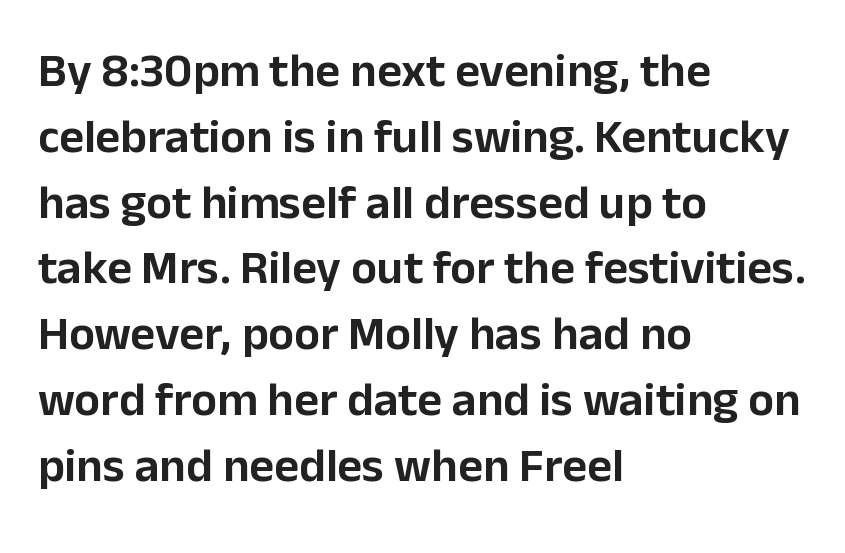
The image shows 48 px sans-serif type, upright; set left-aligned, normal line spacing (1.37x), normal letter spacing, not underlined; low stroke contrast and a medium x-height.
